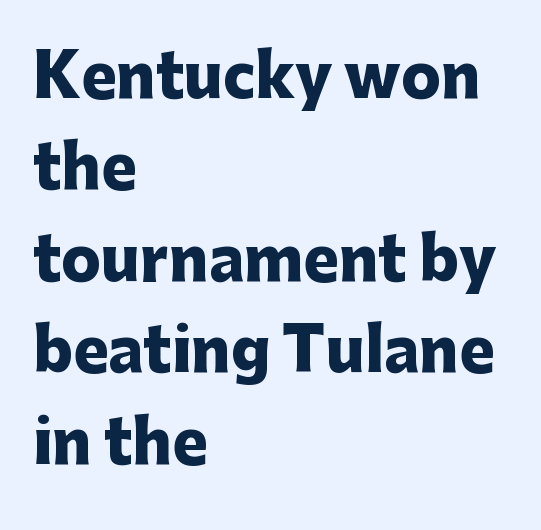
The glyphs have the mass of a bold cut. The rendering uses natural spacing where letterforms have individual widths. In terms of leading, this rendering sits right in the middle. The paragraph has a hard left edge and a soft right edge.
